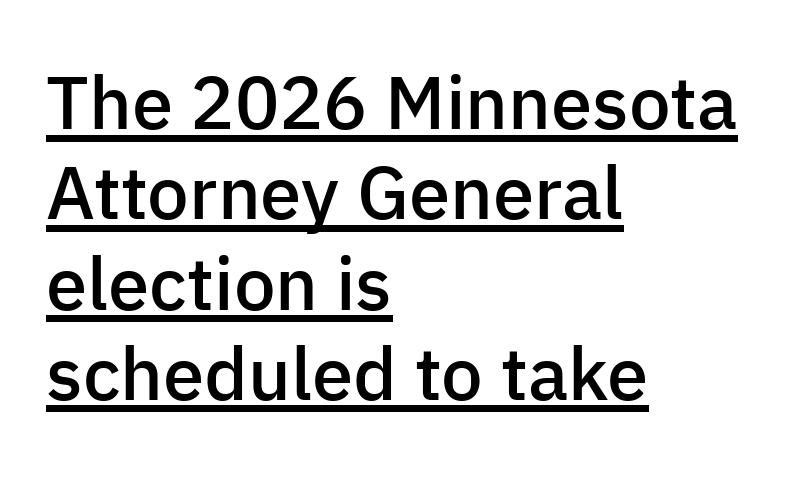
Caption: standard tracking, unaltered. Underlining? Definitely there. To sum up the face: it is a sans, with no serifs. The letters stand straight up with perfectly vertical stems. A bit beefed up — I'd call it semibold rather than bold.
